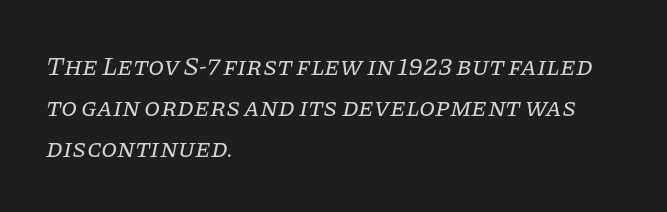
Does extra space separate the letters? No, they use regular spacing. The string is rendered with underlining switched off. The font's italic variant was chosen for this text. Bold? No — there's no thickening of the strokes. Which margin do the lines hug? The left one — the right edge is uneven.
